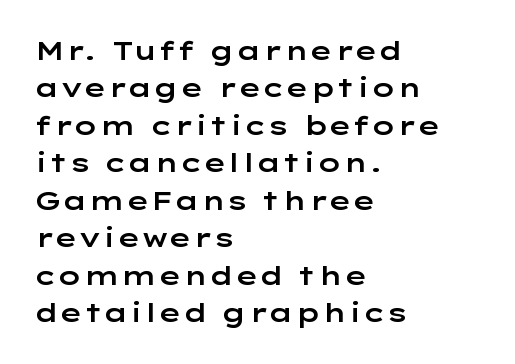
Q: Is the text italic (slanted)? A: No, it is upright.
Q: Is the text underlined? A: No.
Q: How is the paragraph aligned? A: Left-aligned.
Q: Is the spacing between letters normal or unusually wide? A: Normal.
Q: Is the spacing between lines tight, normal or loose? A: Normal.
